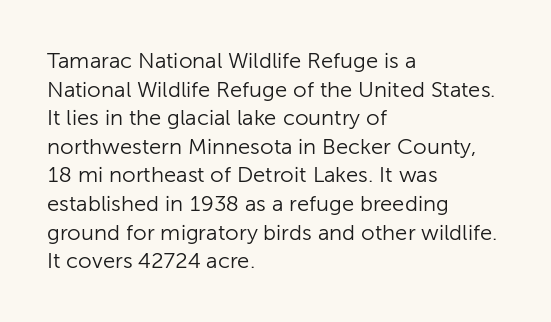
{"italic": "no", "bold": "no", "underline": "no", "align": "left", "line_spacing": "normal", "line_spacing_ratio": 1.3, "letter_spacing": "normal", "letter_spacing_em": 0.0, "glyph_px": 22}
